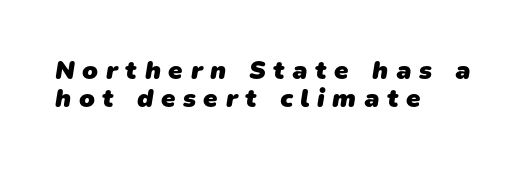
{"bold": "yes", "underline": "no", "align": "left", "line_spacing": "tight", "line_spacing_ratio": 1.07, "letter_spacing": "wide", "letter_spacing_em": 0.29, "glyph_px": 26}
